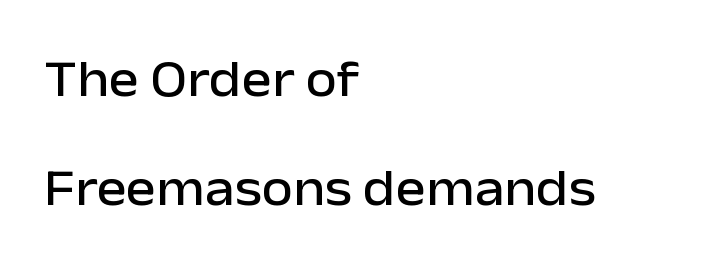
This sample uses plain, unmodified letter spacing. Rows of type keep a wide berth in the vertical direction. The baseline area is clear. Characters remain perfectly vertical along every line. Looks like regular typesetting: each glyph gets only the width it needs. The typeface chosen for these lines omits serifs.
